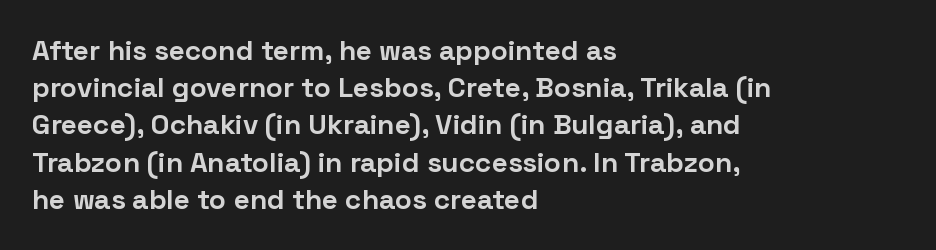
The image shows 28 px bold sans-serif type, upright; set left-aligned, normal line spacing (1.33x), normal letter spacing, not underlined; low stroke contrast and a medium x-height.
